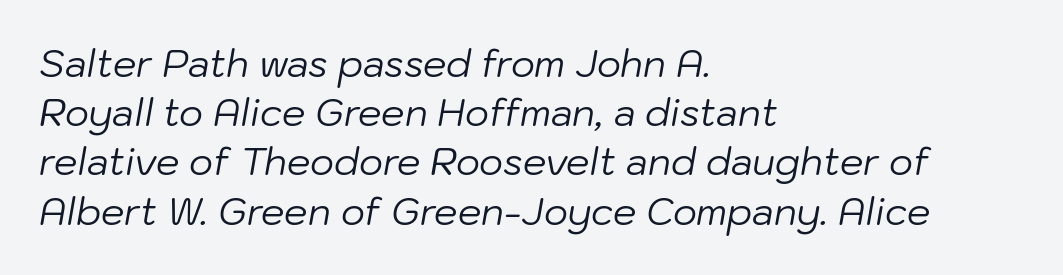
Quick note: underline off. These lines are rendered in a variable-pitch font. Designer's note — italics engaged. The vertical gap from one line to the next is medium.
